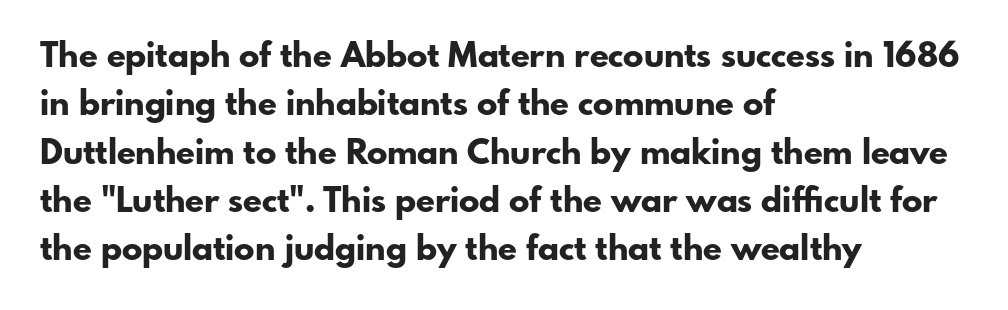
The image shows 34 px bold sans-serif type, upright; set left-aligned, normal line spacing (1.42x), normal letter spacing, not underlined; low stroke contrast and a small x-height.
